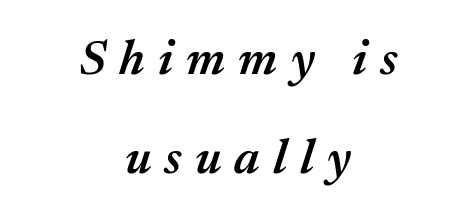
These words are printed semibold, heavier than regular yet not bold. One-word summary of the alignment: center. Bare-footed words on every line. Vertical spacing — loose. The rendering uses natural spacing where letterforms have individual widths. Honestly, the letter spacing is so wide it's the main thing you notice.
